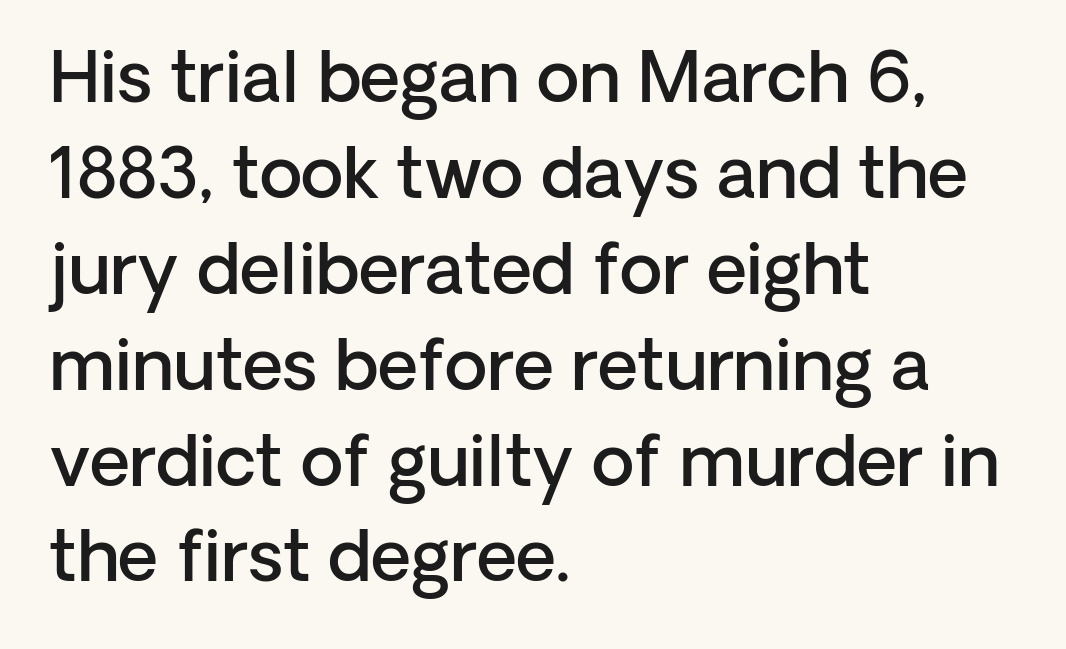
The image shows 70 px semibold sans-serif type, upright; set left-aligned, normal line spacing (1.37x), normal letter spacing, not underlined; low stroke contrast and a medium x-height.
